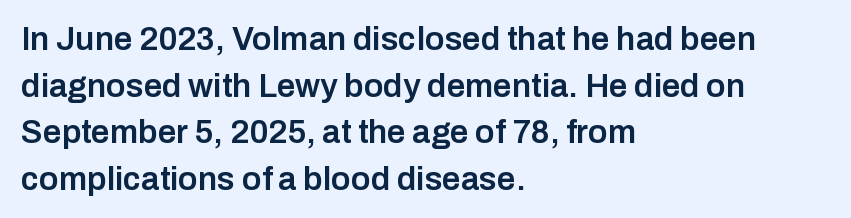
The image shows 33 px semibold sans-serif type, upright; set left-aligned, normal line spacing (1.41x), normal letter spacing, not underlined; low stroke contrast and a medium x-height.
